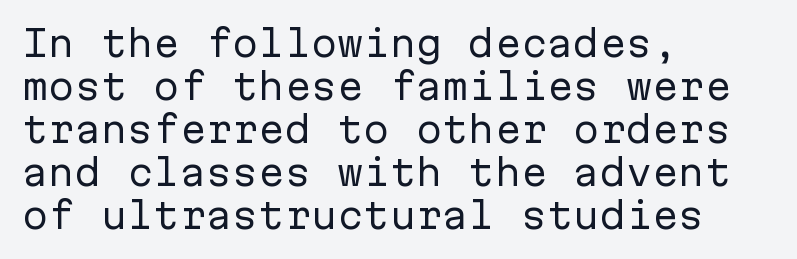
Underlining? Definitely not there. Heaviness? Minimal to ordinary, like unemphasized prose. The lettering holds an erect, upright posture throughout. Spacing between characters is what you'd get straight out of the box. This sample has the even, mechanical cadence of fixed-width lettering.
